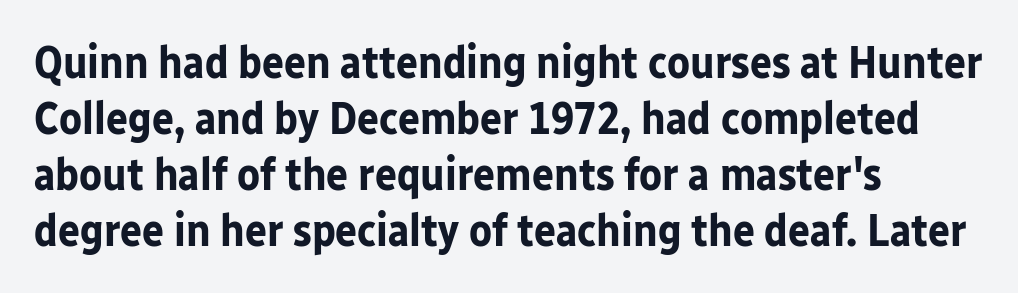
The image shows 46 px bold sans-serif type, upright; set left-aligned, line spacing 1.22x, normal letter spacing, not underlined; low stroke contrast and a medium x-height.
